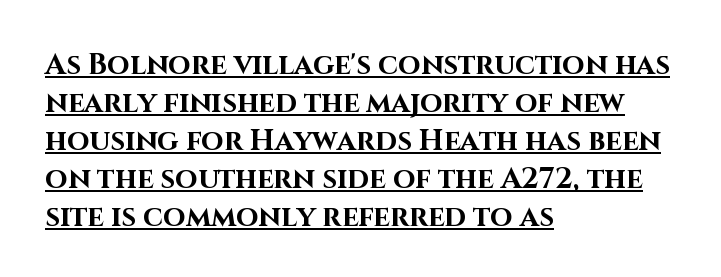
A typesetter would call this zero additional tracking. The typeface chosen for these lines omits serifs. Typesetter's note: full bold, strokes at maximum text heaviness. Every stem runs plumb, perpendicular to the baseline. The passage shown is typed in a proportional face where columns would drift. The paragraph has a hard left edge and a soft right edge.
